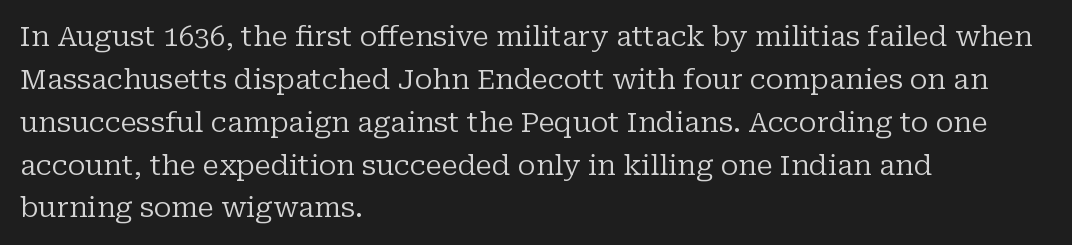
Q: Is the text bold? A: No.
Q: Is the text italic (slanted)? A: No, it is upright.
Q: Is the typeface a serif or a sans-serif typeface? A: Serif.
Q: Is the text underlined? A: No.
Q: How is the paragraph aligned? A: Left-aligned.
Q: Is the spacing between letters normal or unusually wide? A: Normal.
Q: Is the spacing between lines tight, normal or loose? A: Normal.
Q: Width (condensed, normal, or wide)? A: Normal.
Q: Stroke contrast? A: Low.
Q: x-height? A: Medium.
Q: Monospaced? A: No.
